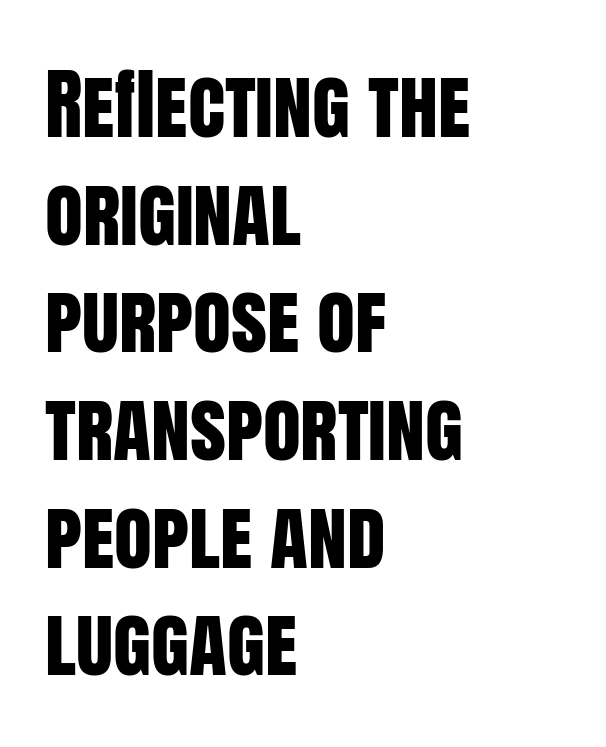
Q: Is the text italic (slanted)? A: No, it is upright.
Q: Is the typeface a serif or a sans-serif typeface? A: Sans-serif.
Q: Is the text underlined? A: No.
Q: How is the paragraph aligned? A: Left-aligned.
Q: Is the spacing between letters normal or unusually wide? A: Normal.
Q: Is the spacing between lines tight, normal or loose? A: Normal.
Q: Width (condensed, normal, or wide)? A: Condensed.
Q: Stroke contrast? A: Low.
Q: x-height? A: Large.
Q: Monospaced? A: No.
